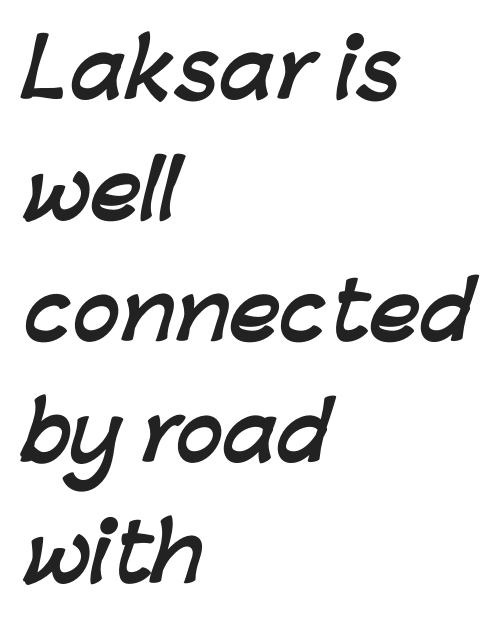
Q: Is the text bold? A: Yes.
Q: Is the typeface a serif or a sans-serif typeface? A: Sans-serif.
Q: Is the text underlined? A: No.
Q: How is the paragraph aligned? A: Left-aligned.
Q: Is the spacing between letters normal or unusually wide? A: Normal.
Q: Is the spacing between lines tight, normal or loose? A: Normal.
Q: Width (condensed, normal, or wide)? A: Normal.
Q: Stroke contrast? A: Low.
Q: x-height? A: Medium.
Q: Monospaced? A: No.
